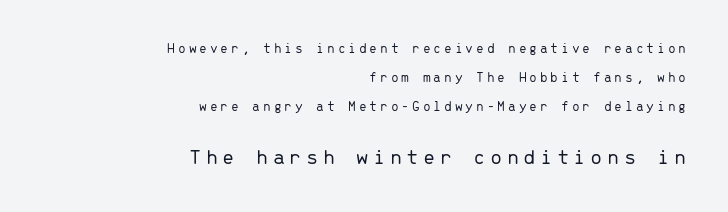
The line-height multiplier appears high, well above default. The font is comparable to plain body text, perhaps lighter. Tall strokes in this sample are plumb rather than angled. The passage shown has open, widely tracked lettering throughout. Leftover space on each line is placed entirely before the opening word.
